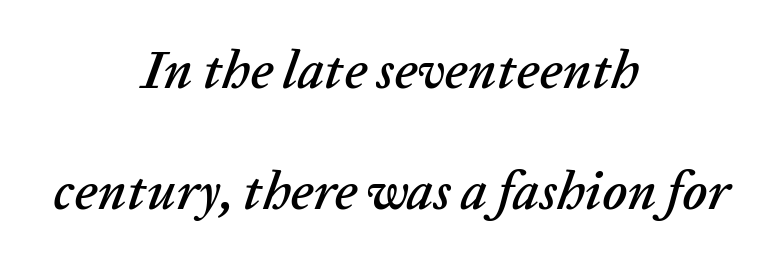
The setting favours the middle, as headings and verse often do. Quick note: underline off. Here the designer chose a conventional face with non-uniform glyph widths. Letter spacing: default.
